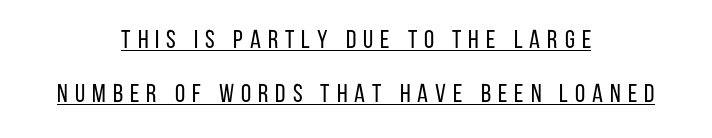
Here the glyphs are tracked loosely, breaking word shapes into spaced letters. Italic? Not at all — the glyphs are vertical. You can see a thin bar hugging the bottom of the glyphs. Does the copy run flush right? No — it is centered line by line. Notice the wide empty band between every row — that's loose leading. The characters are drawn with everyday or finer stroke widths.
